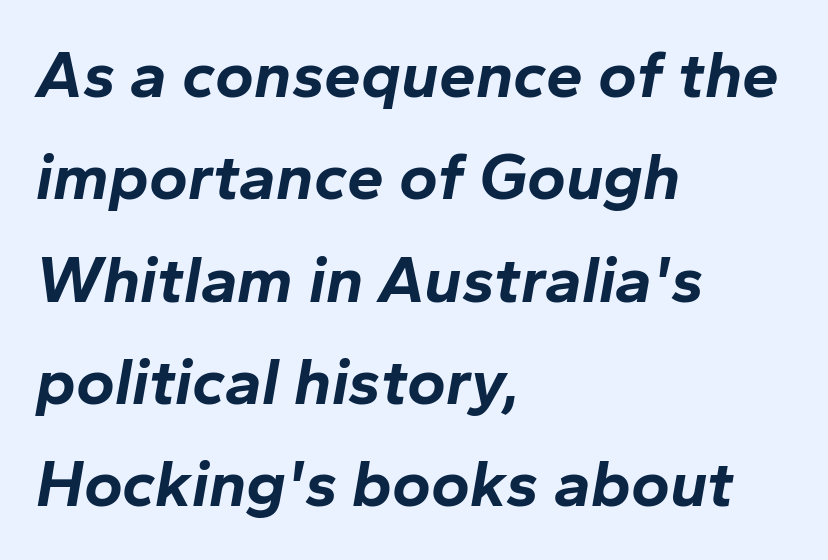
Q: Is the text bold? A: Yes.
Q: Is the text italic (slanted)? A: Yes, it leans right by about 10 degrees.
Q: Is the text underlined? A: No.
Q: How is the paragraph aligned? A: Left-aligned.
Q: Is the spacing between letters normal or unusually wide? A: Normal.
Q: Is the spacing between lines tight, normal or loose? A: Normal.
Q: Width (condensed, normal, or wide)? A: Normal.
Q: Stroke contrast? A: Low.
Q: x-height? A: Medium.
Q: Monospaced? A: No.
